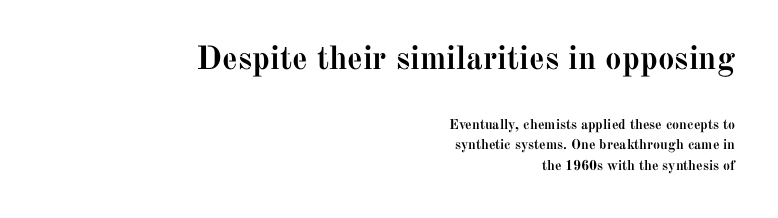
The tracking reads as untouched default to a designer's eye. A typesetter would call this leading conventional body-copy spacing. The axis of the letterforms is exactly vertical. The letters in the upper block stand taller than those in the block below. Compared with an ordinary text face, these strokes are far heavier — a full bold. To sum up the face: it has serifs.
